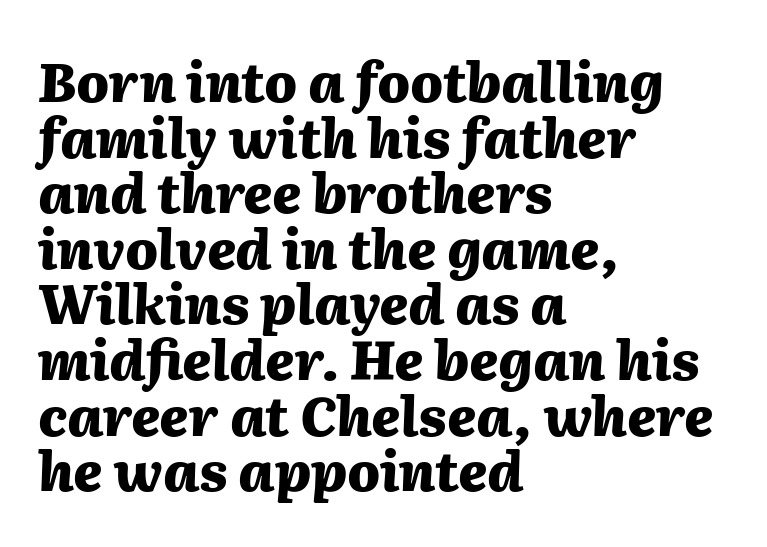
The glyphs have the mass of a bold cut. The paragraph has a hard left edge and a soft right edge. Regarding leading, the lines here are crowded together. Beneath every word, the page is bare. You could not count columns in this text — the font is proportionally spaced. Short note: letters normally spaced.
